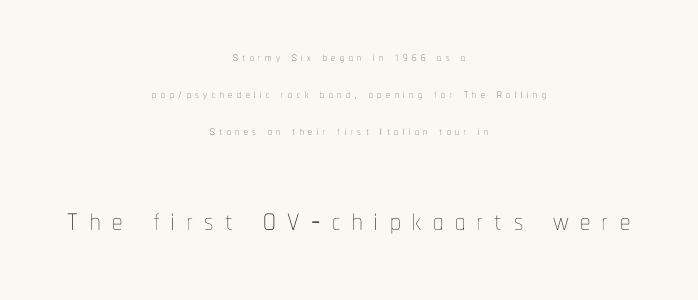
Quick note: not italic, upright. Letter spacing: wide. Widely set lines give the paragraph a tall, airy silhouette. This is not heavy type; no bold has been used. Descender tails drop into unmarked territory.
